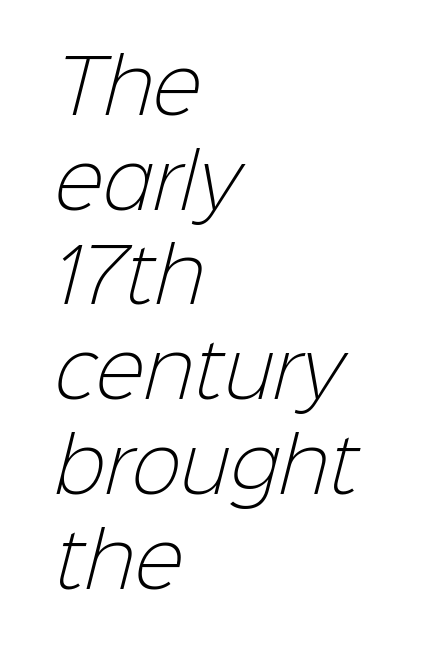
Note the varied advance widths — an 'i' is clearly narrower than an 'm'. Glance below the letters and you will spot only blank space. Default kerning and tracking; the words read as compact shapes. Stems here are at most as thick as an everyday book face. Serifs: no, the terminals of the letterforms are clean. These lines are set flush left with a ragged right edge.
